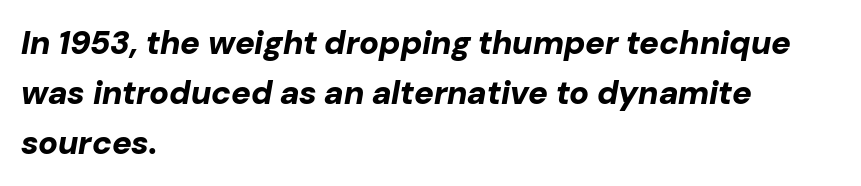
Words appear dense and cohesive because spacing is normal. No word sits above an underline. Summary of vertical rhythm: regular, with standard interline spacing. The rendering uses natural spacing where letterforms have individual widths.
